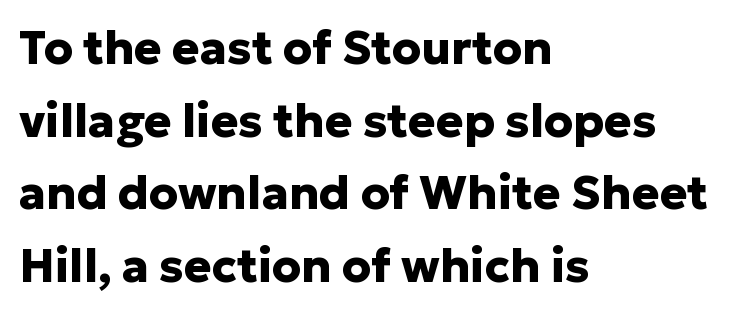
The image shows 46 px heavy sans-serif type, upright; set left-aligned, normal line spacing (1.58x), normal letter spacing, not underlined; low stroke contrast and a medium x-height.
